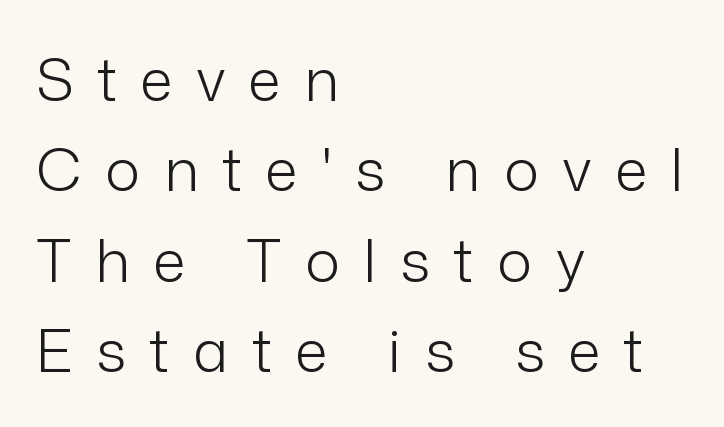
{"serif": "no", "italic": "no", "bold": "no", "weight": "light", "width": "normal", "stroke_contrast": "low", "x_height": "medium", "monospaced": "no", "underline": "no", "align": "left", "line_spacing": "normal", "line_spacing_ratio": 1.53, "letter_spacing": "wide", "letter_spacing_em": 0.4, "glyph_px": 59}
